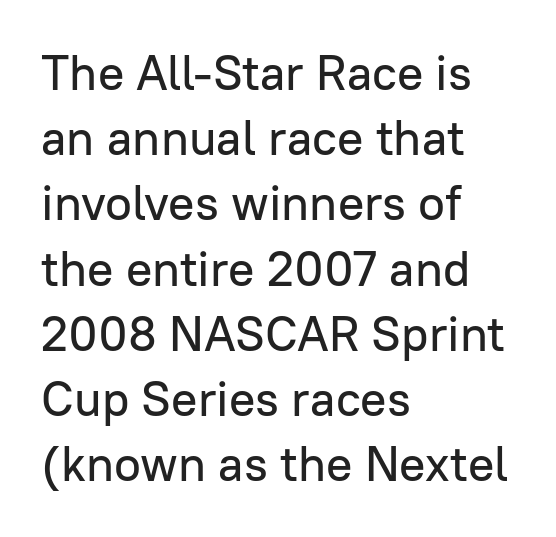
The lines are quadded left. Just letters on the line, the space beneath them empty. The characters display no serif detailing; their extremities are plain. Ordinary non-slanted type is in use.
